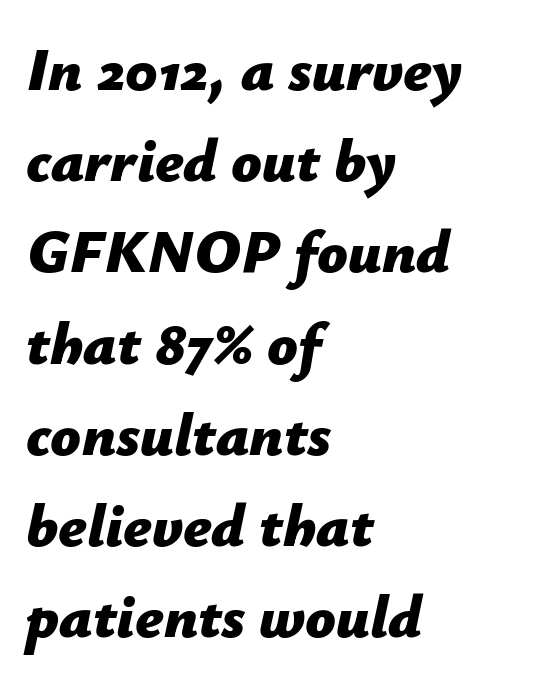
{"italic": "yes", "lean": "right", "slant_degrees": 12, "bold": "yes", "weight": "bold", "width": "normal", "stroke_contrast": "low", "x_height": "medium", "monospaced": "no", "underline": "no", "align": "left", "line_spacing": "normal", "line_spacing_ratio": 1.52, "letter_spacing": "normal", "letter_spacing_em": 0.0, "glyph_px": 60}
